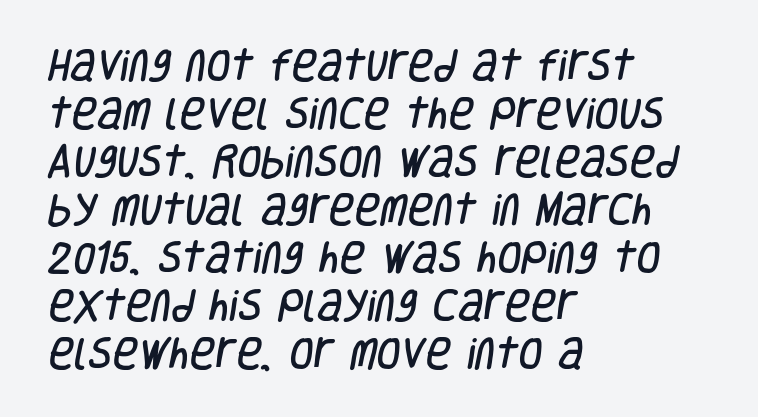
Q: Is the typeface a serif or a sans-serif typeface? A: Sans-serif.
Q: Is the text underlined? A: No.
Q: How is the paragraph aligned? A: Left-aligned.
Q: Is the spacing between letters normal or unusually wide? A: Normal.
Q: Is the spacing between lines tight, normal or loose? A: Normal.
Q: Width (condensed, normal, or wide)? A: Condensed.
Q: Stroke contrast? A: Low.
Q: x-height? A: Large.
Q: Monospaced? A: No.
